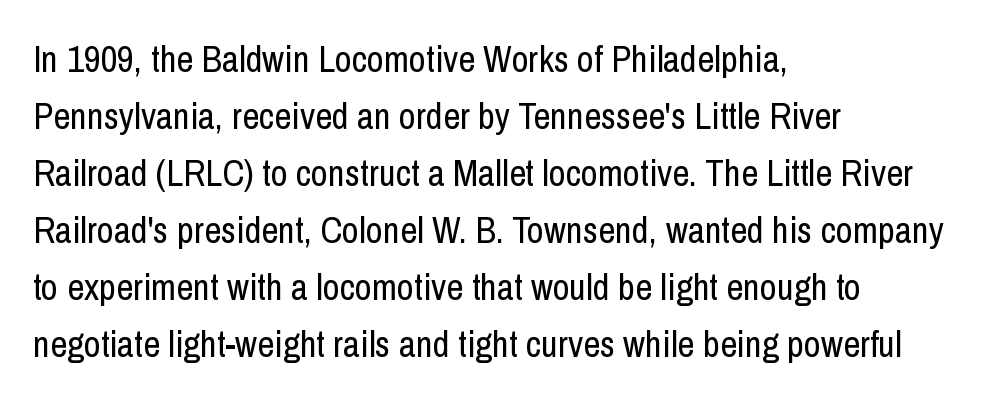
The image shows 37 px regular-weight, condensed sans-serif type, upright; set left-aligned, normal line spacing (1.54x), normal letter spacing, not underlined; low stroke contrast and a medium x-height.
